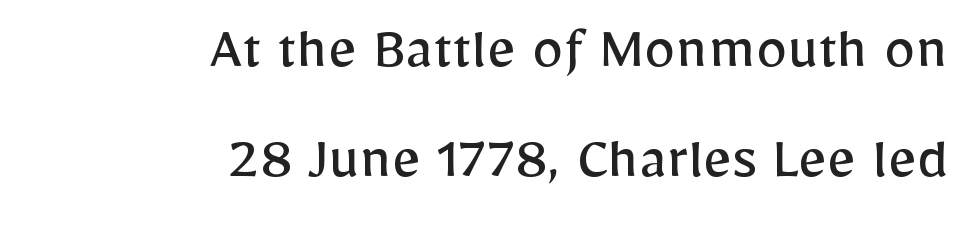
Q: Is the text bold? A: No.
Q: Is the text italic (slanted)? A: No, it is upright.
Q: Is the typeface a serif or a sans-serif typeface? A: Sans-serif.
Q: Is the text underlined? A: No.
Q: How is the paragraph aligned? A: Right-aligned.
Q: Is the spacing between letters normal or unusually wide? A: Normal.
Q: Width (condensed, normal, or wide)? A: Normal.
Q: Stroke contrast? A: Low.
Q: x-height? A: Medium.
Q: Monospaced? A: No.
